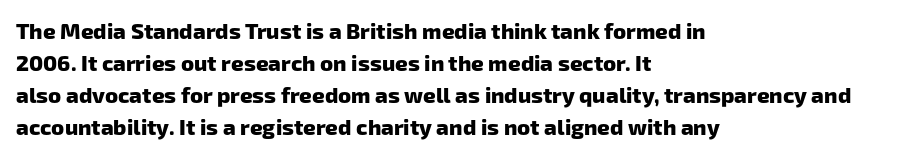
{"bold": "yes", "underline": "no", "align": "left", "line_spacing": "normal", "line_spacing_ratio": 1.46, "letter_spacing": "normal", "letter_spacing_em": 0.0, "glyph_px": 22}
